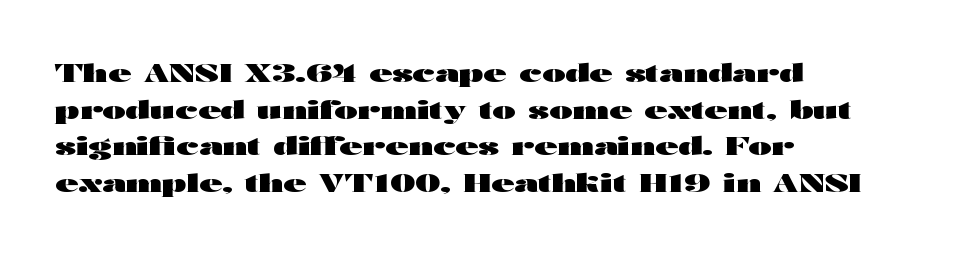
Q: Is the text bold? A: Yes.
Q: Is the text italic (slanted)? A: No, it is upright.
Q: Is the text underlined? A: No.
Q: How is the paragraph aligned? A: Left-aligned.
Q: Is the spacing between letters normal or unusually wide? A: Normal.
Q: Is the spacing between lines tight, normal or loose? A: Normal.
